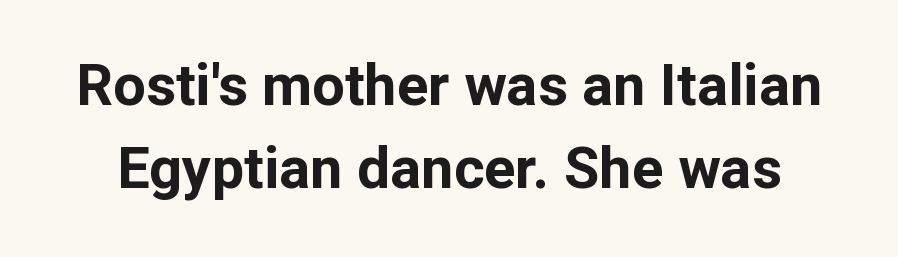
Q: Is the text bold? A: Yes.
Q: Is the text italic (slanted)? A: No, it is upright.
Q: Is the typeface a serif or a sans-serif typeface? A: Sans-serif.
Q: Is the text underlined? A: No.
Q: Is the spacing between letters normal or unusually wide? A: Normal.
Q: Is the spacing between lines tight, normal or loose? A: Normal.
Q: Width (condensed, normal, or wide)? A: Normal.
Q: Stroke contrast? A: Low.
Q: x-height? A: Medium.
Q: Monospaced? A: No.
